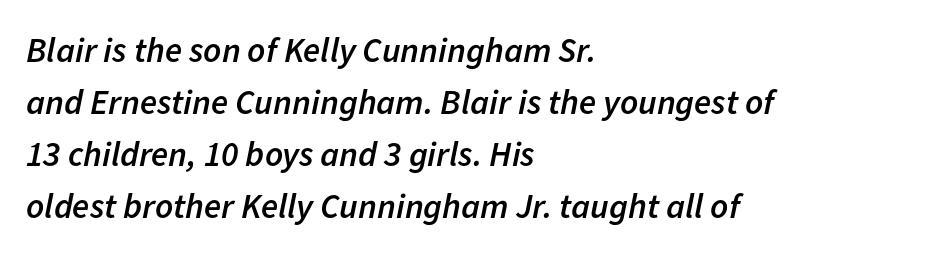
{"italic": "yes", "lean": "right", "slant_degrees": 11, "bold": "semi", "weight": "semibold", "width": "normal", "stroke_contrast": "low", "x_height": "medium", "monospaced": "no", "underline": "no", "align": "left", "line_spacing": "normal", "line_spacing_ratio": 1.49, "letter_spacing": "normal", "letter_spacing_em": 0.0, "glyph_px": 35}
